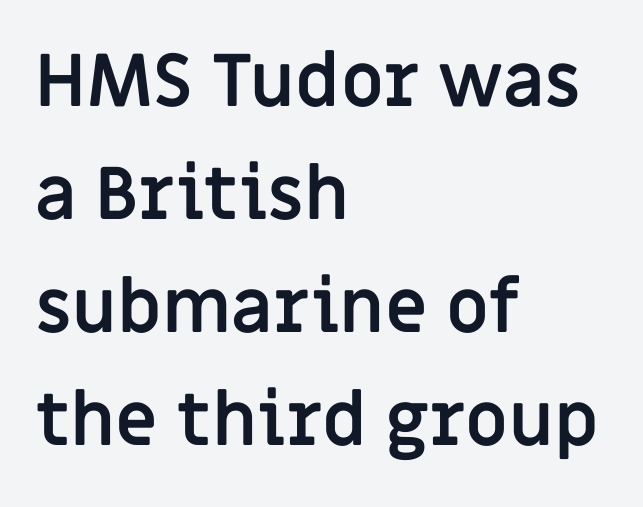
Horizontal bands of white between lines are of average thickness. Stroke terminals: plain, sans-serif. You could not count columns in this text — the font is proportionally spaced. The passage shown is emphatically bold.
